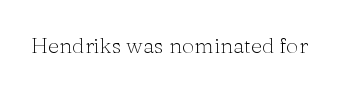
The space directly below the letters is spotless. Quick note: not italic, upright. The line texture is even and compact thanks to regular tracking. These glyphs show unthickened strokes, regular width or finer.
